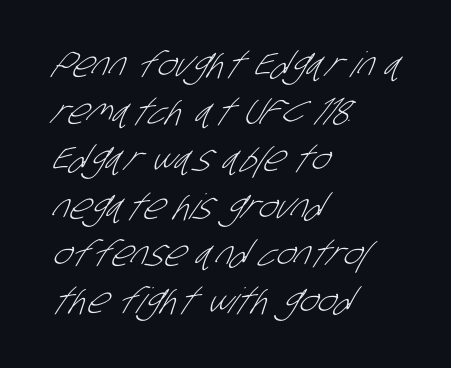
{"serif": "no", "bold": "no", "weight": "light", "width": "condensed", "stroke_contrast": "low", "x_height": "large", "monospaced": "no", "underline": "no", "align": "left", "line_spacing": "normal", "line_spacing_ratio": 1.35, "letter_spacing": "normal", "letter_spacing_em": 0.0, "glyph_px": 35}
